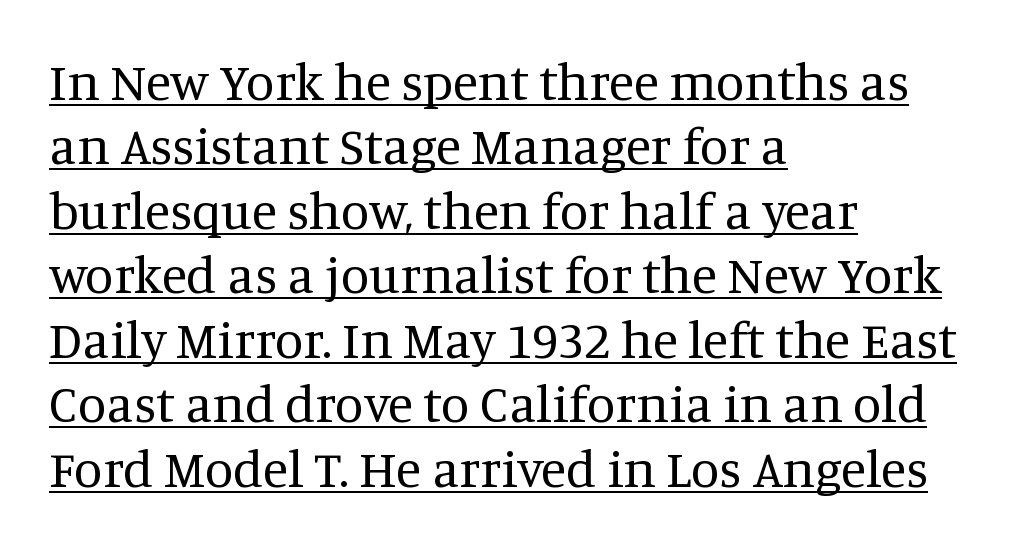
Q: Is the text bold? A: No.
Q: Is the text italic (slanted)? A: No, it is upright.
Q: Is the typeface a serif or a sans-serif typeface? A: Serif.
Q: Is the text underlined? A: Yes.
Q: How is the paragraph aligned? A: Left-aligned.
Q: Is the spacing between letters normal or unusually wide? A: Normal.
Q: Width (condensed, normal, or wide)? A: Normal.
Q: Stroke contrast? A: Medium.
Q: x-height? A: Large.
Q: Monospaced? A: No.
